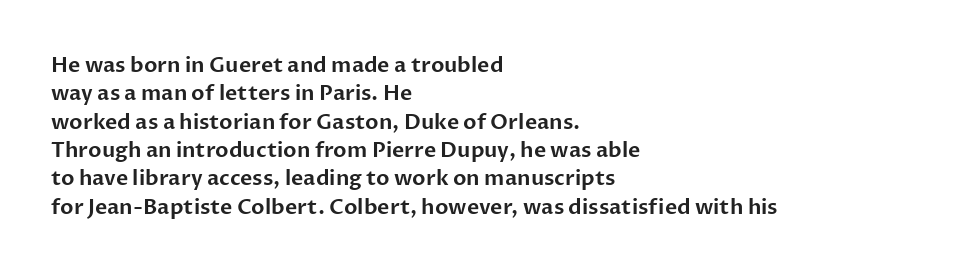
Q: Is the text italic (slanted)? A: No, it is upright.
Q: Is the text underlined? A: No.
Q: How is the paragraph aligned? A: Left-aligned.
Q: Is the spacing between letters normal or unusually wide? A: Normal.
Q: Is the spacing between lines tight, normal or loose? A: Normal.
